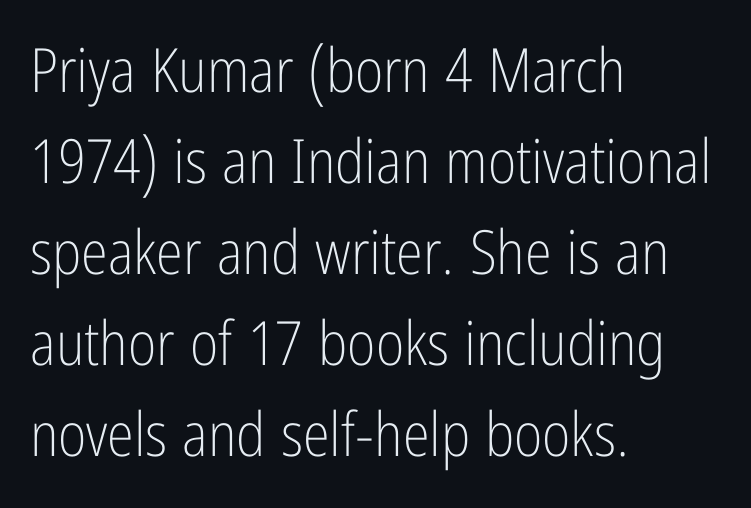
A typesetter would call this zero additional tracking. Underline: absent. A light-to-regular cut is what we see here. Designer's note — italics off, roman on.
